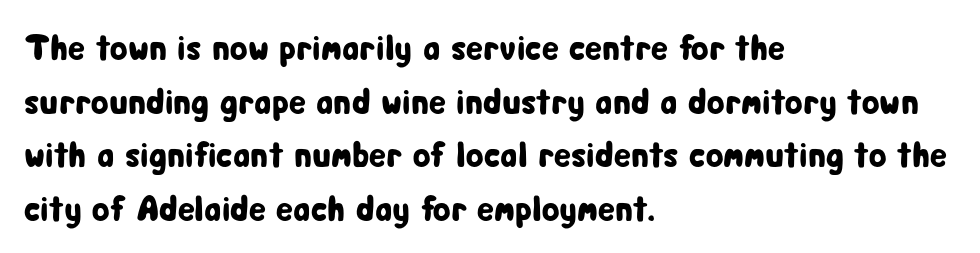
Q: Is the text italic (slanted)? A: No, it is upright.
Q: Is the typeface a serif or a sans-serif typeface? A: Sans-serif.
Q: Is the text underlined? A: No.
Q: How is the paragraph aligned? A: Left-aligned.
Q: Is the spacing between letters normal or unusually wide? A: Normal.
Q: Is the spacing between lines tight, normal or loose? A: Normal.
Q: Width (condensed, normal, or wide)? A: Condensed.
Q: Stroke contrast? A: Low.
Q: x-height? A: Medium.
Q: Monospaced? A: No.
